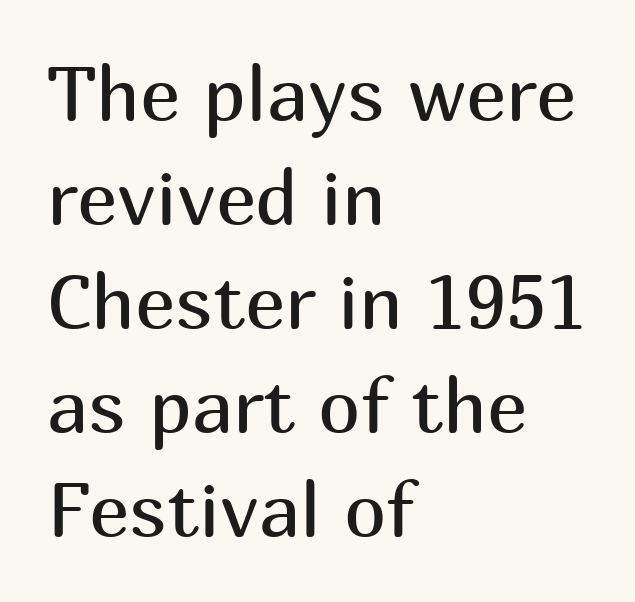
The image shows 76 px regular-weight sans-serif type, upright; set left-aligned, normal line spacing (1.37x), normal letter spacing, not underlined; medium stroke contrast and a medium x-height.
